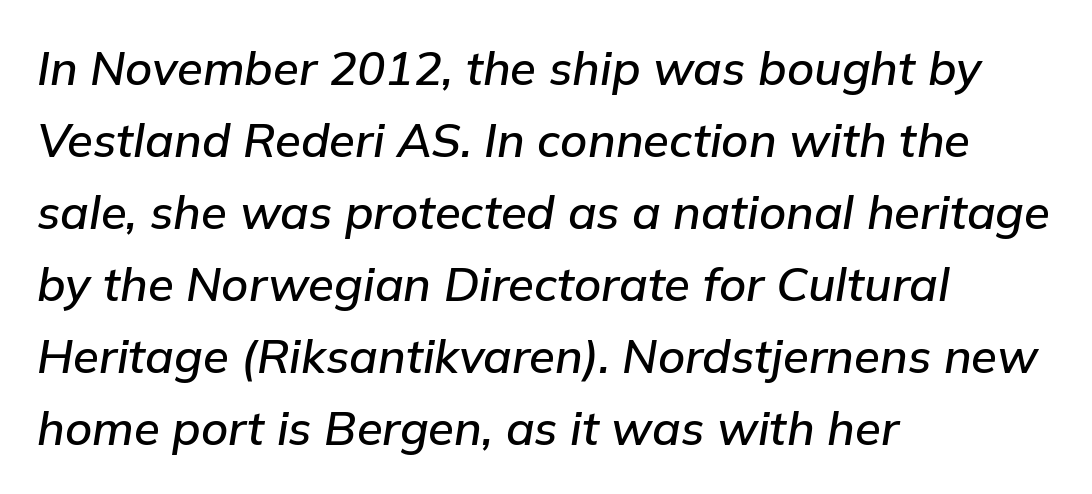
The image shows 47 px text type, italic (leaning right); set left-aligned, normal line spacing (1.53x), normal letter spacing, not underlined; low stroke contrast and a medium x-height.
